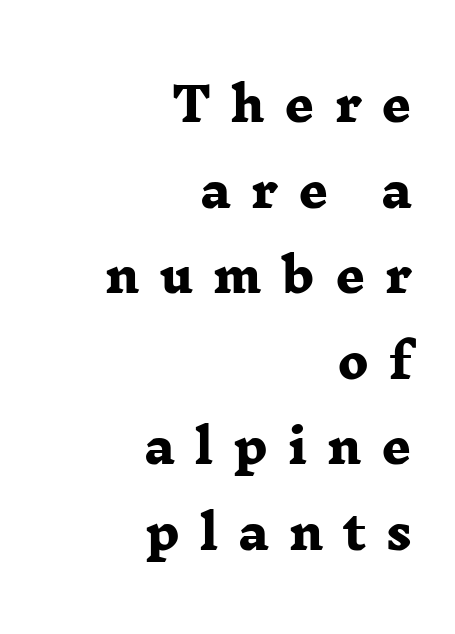
Characters follow at a spacing far wider than the type designer built in. Each letter keeps its own natural width here, so spacing adapts to shape. The gap between lines stays unmarked. I'd call this a serif setting — the letters wear small feet. The typesetting leans heavy: a genuine bold.
